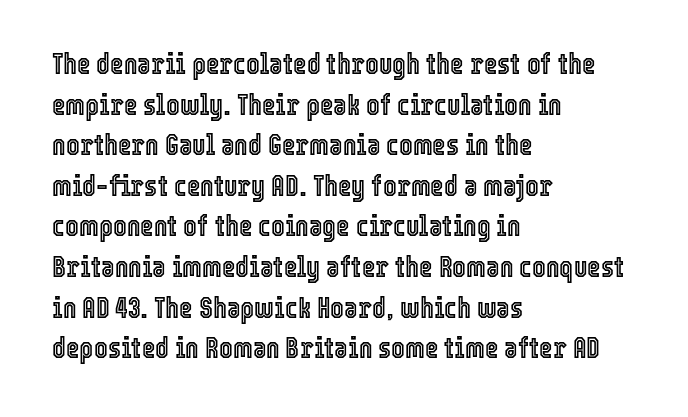
Think of a printed novel: that variable character pitch is what you see here. Casual observation: everything's shoved over to the left. Summary of vertical rhythm: regular, with standard interline spacing. Posture: vertical. The passage shown has conventional tracking throughout.
